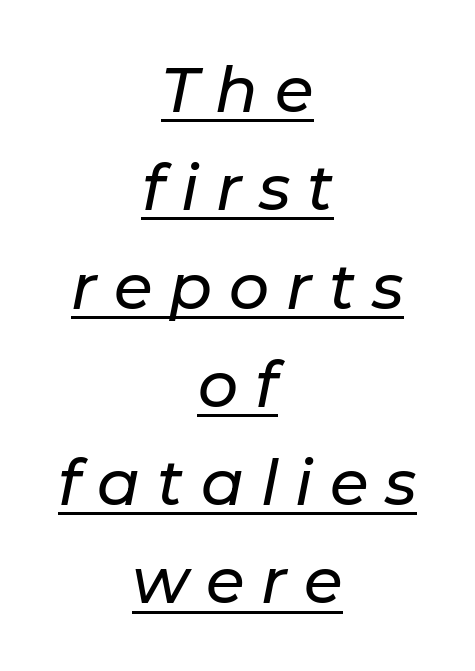
{"italic": "yes", "lean": "right", "slant_degrees": 11, "width": "normal", "stroke_contrast": "low", "x_height": "medium", "monospaced": "no", "underline": "yes", "align": "center", "line_spacing": "normal", "line_spacing_ratio": 1.56, "letter_spacing": "wide", "letter_spacing_em": 0.27, "glyph_px": 63}
